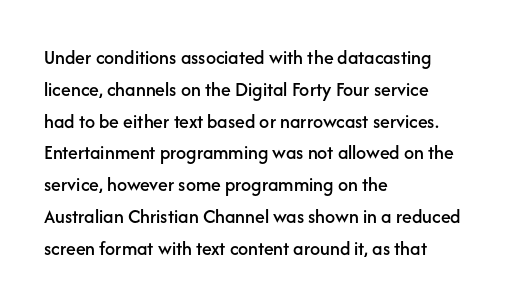
The letterforms sit shoulder to shoulder at normal distance. Ordinary non-slanted type is in use. All the whitespace from short lines collects on the right. The space between consecutive lines is moderate. The area under the type is left untouched.
